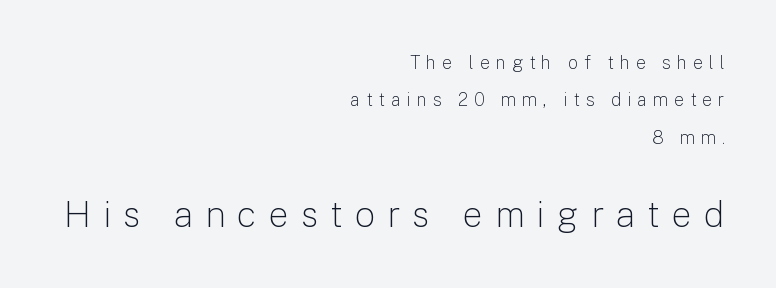
{"serif": "no", "italic": "no", "bold": "no", "weight": "light", "width": "normal", "stroke_contrast": "low", "x_height": "medium", "monospaced": "no", "underline": "no", "align": "right", "line_spacing": "loose", "line_spacing_ratio": 2.08, "letter_spacing": "wide", "letter_spacing_em": 0.33, "larger_block": "second", "size_ratio": 2.0, "glyph_px": 36}
